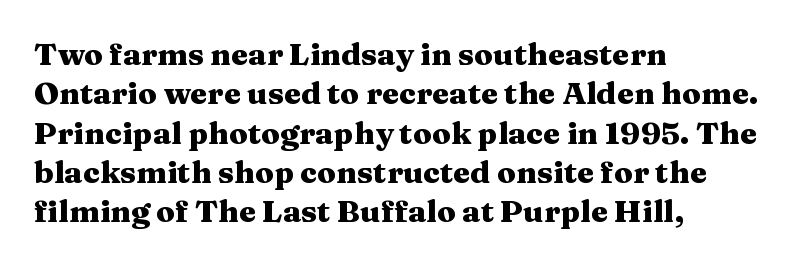
{"serif": "yes", "italic": "no", "bold": "yes", "weight": "heavy", "width": "wide", "stroke_contrast": "medium", "x_height": "medium", "monospaced": "no", "underline": "no", "align": "left", "line_spacing": "normal", "line_spacing_ratio": 1.27, "letter_spacing": "normal", "letter_spacing_em": 0.0, "glyph_px": 31}
